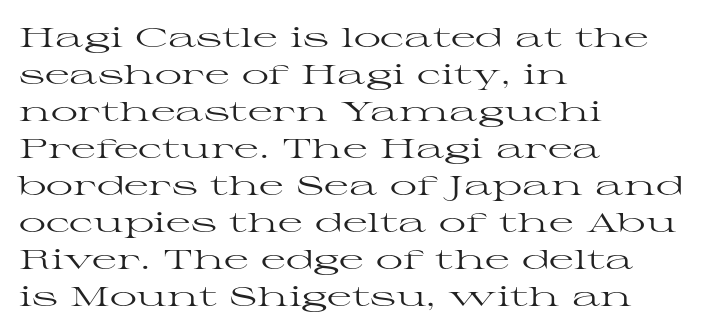
{"italic": "no", "bold": "no", "underline": "no", "align": "left", "line_spacing": "normal", "line_spacing_ratio": 1.37, "letter_spacing": "normal", "letter_spacing_em": 0.0, "glyph_px": 27}
